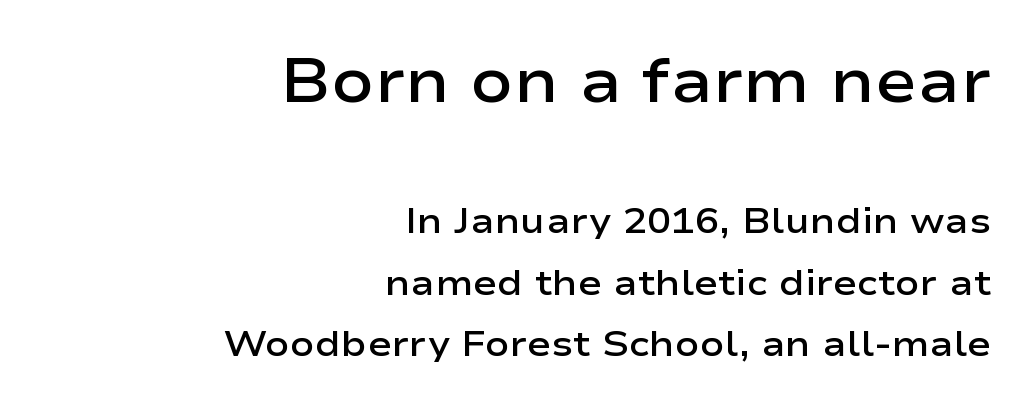
Q: Is the text bold? A: Semi-bold.
Q: Is the text italic (slanted)? A: No, it is upright.
Q: Is the typeface a serif or a sans-serif typeface? A: Sans-serif.
Q: Is the text underlined? A: No.
Q: How is the paragraph aligned? A: Right-aligned.
Q: Is the spacing between letters normal or unusually wide? A: Normal.
Q: Which block of text is set in a larger size, the first (top) or the second (bottom)? A: The first (top) one.
Q: Width (condensed, normal, or wide)? A: Wide.
Q: Stroke contrast? A: Low.
Q: x-height? A: Medium.
Q: Monospaced? A: No.
